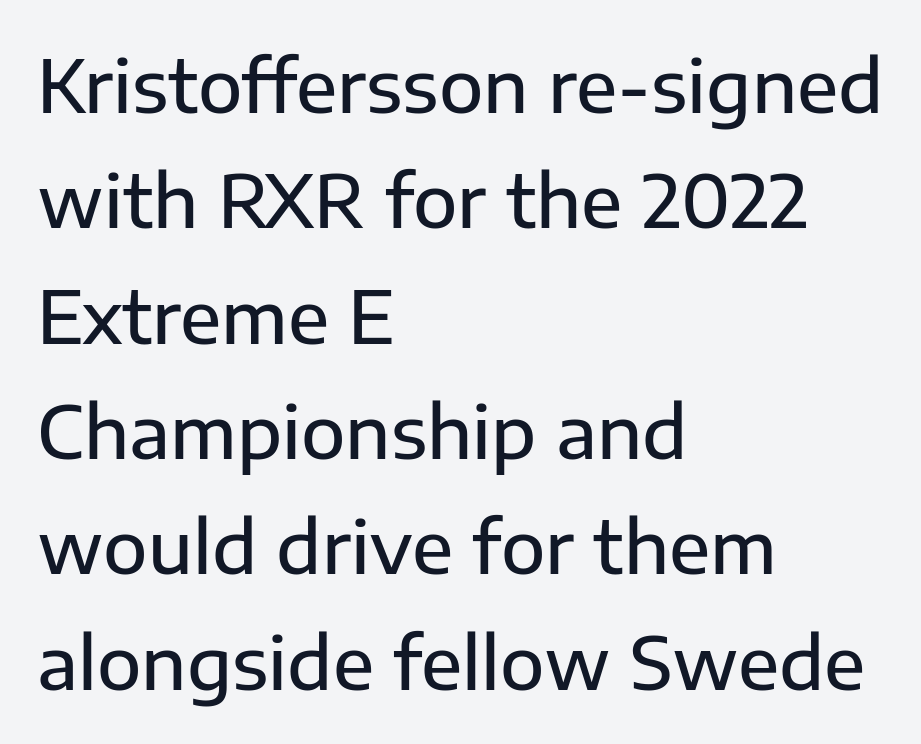
{"serif": "no", "italic": "no", "width": "normal", "stroke_contrast": "low", "x_height": "medium", "monospaced": "no", "underline": "no", "align": "left", "line_spacing": "normal", "line_spacing_ratio": 1.58, "letter_spacing": "normal", "letter_spacing_em": 0.0, "glyph_px": 73}
